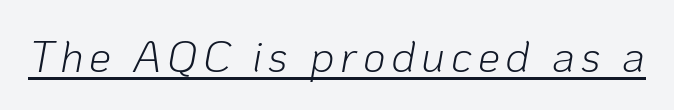
The image shows 44 px light type, italic (leaning right); set underlined; low stroke contrast and a medium x-height.
